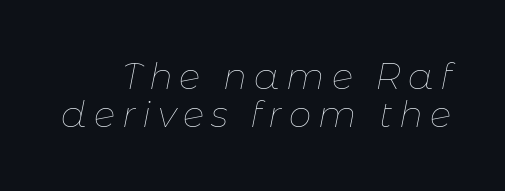
Q: Is the text bold? A: No.
Q: Is the text italic (slanted)? A: Yes, it leans right by about 11 degrees.
Q: Is the text underlined? A: No.
Q: Is the spacing between lines tight, normal or loose? A: Tight.
Q: Width (condensed, normal, or wide)? A: Normal.
Q: Stroke contrast? A: Low.
Q: x-height? A: Medium.
Q: Monospaced? A: No.
